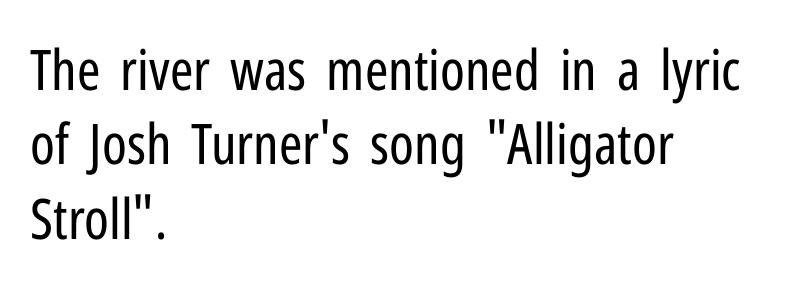
The image shows 56 px regular-weight, condensed sans-serif type, upright; set left-aligned, normal line spacing (1.33x), normal letter spacing, not underlined; low stroke contrast and a medium x-height.
